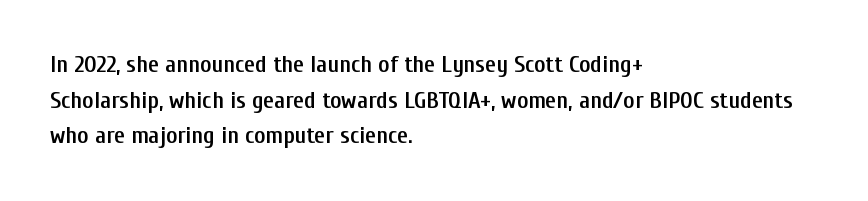
A semibold gives these letters moderate extra thickness, short of bold. Line spacing here is normal. Short note: letters normally spaced. Designer's note — italics off, roman on. A clean baseline with only descenders dipping below it. Line beginnings align vertically; line endings do not.
